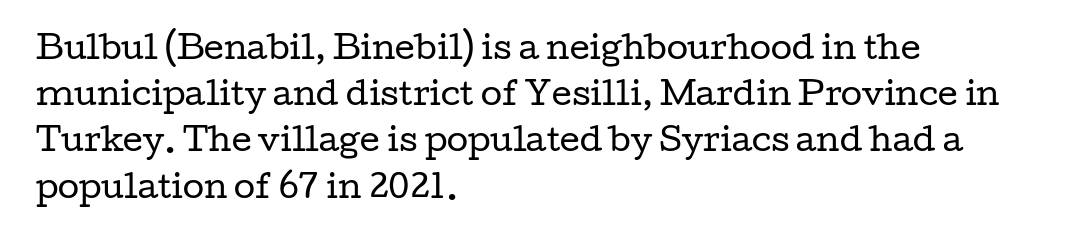
The image shows 31 px regular-weight, wide serif type, upright; set left-aligned, normal line spacing (1.49x), normal letter spacing, not underlined; low stroke contrast and a medium x-height.
